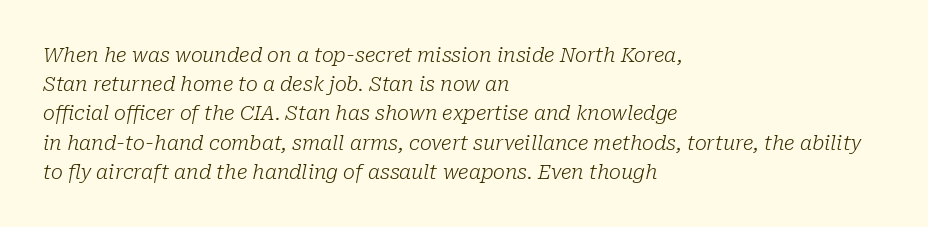
The image shows 20 px text type, italic (leaning right); set left-aligned, normal line spacing (1.46x), normal letter spacing, not underlined.
